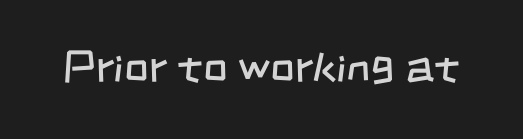
The image shows 43 px regular-weight, condensed sans-serif type; set normal letter spacing, not underlined; low stroke contrast and a large x-height.
